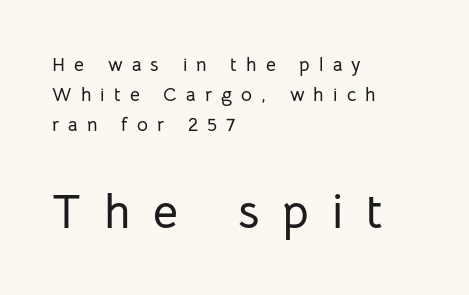
Q: Is the text italic (slanted)? A: No, it is upright.
Q: Is the typeface a serif or a sans-serif typeface? A: Sans-serif.
Q: Is the text underlined? A: No.
Q: How is the paragraph aligned? A: Left-aligned.
Q: Is the spacing between letters normal or unusually wide? A: Unusually wide.
Q: Is the spacing between lines tight, normal or loose? A: Normal.
Q: Which block of text is set in a larger size, the first (top) or the second (bottom)? A: The second (bottom) one.
Q: Width (condensed, normal, or wide)? A: Normal.
Q: Stroke contrast? A: Low.
Q: x-height? A: Medium.
Q: Monospaced? A: No.
